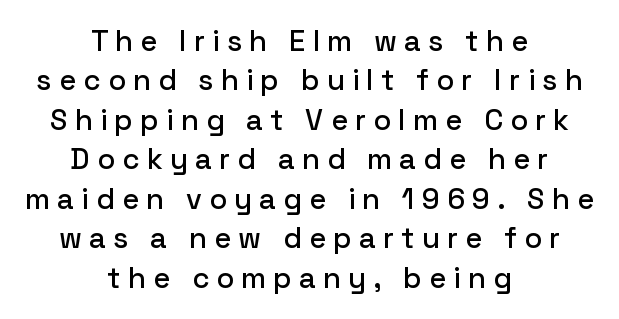
The image shows 29 px sans-serif type, upright; set centered, normal line spacing (1.36x), unusually wide letter spacing (+0.25 em), not underlined; low stroke contrast and a medium x-height.
